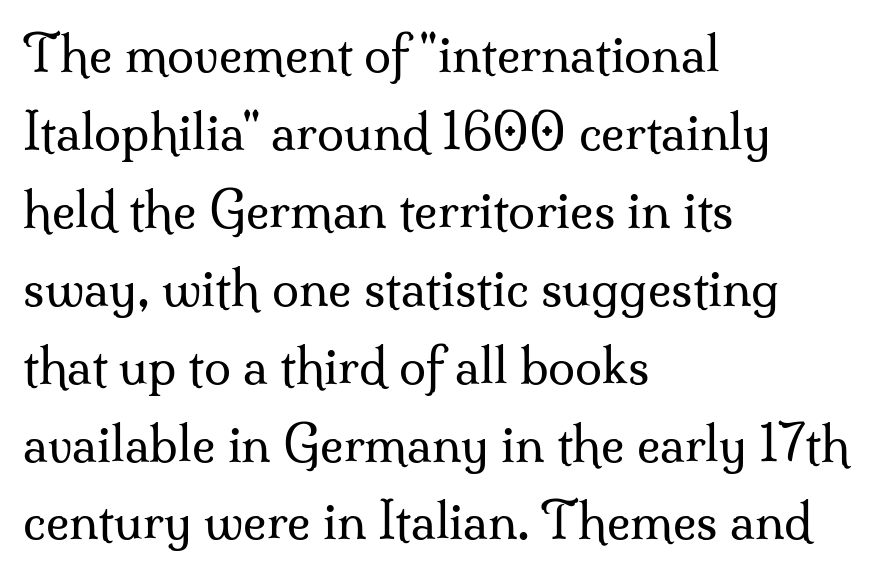
Q: Is the text bold? A: No.
Q: Is the text italic (slanted)? A: No, it is upright.
Q: Is the typeface a serif or a sans-serif typeface? A: Serif.
Q: Is the text underlined? A: No.
Q: How is the paragraph aligned? A: Left-aligned.
Q: Is the spacing between letters normal or unusually wide? A: Normal.
Q: Is the spacing between lines tight, normal or loose? A: Normal.
Q: Width (condensed, normal, or wide)? A: Normal.
Q: Stroke contrast? A: Medium.
Q: x-height? A: Small.
Q: Monospaced? A: No.
